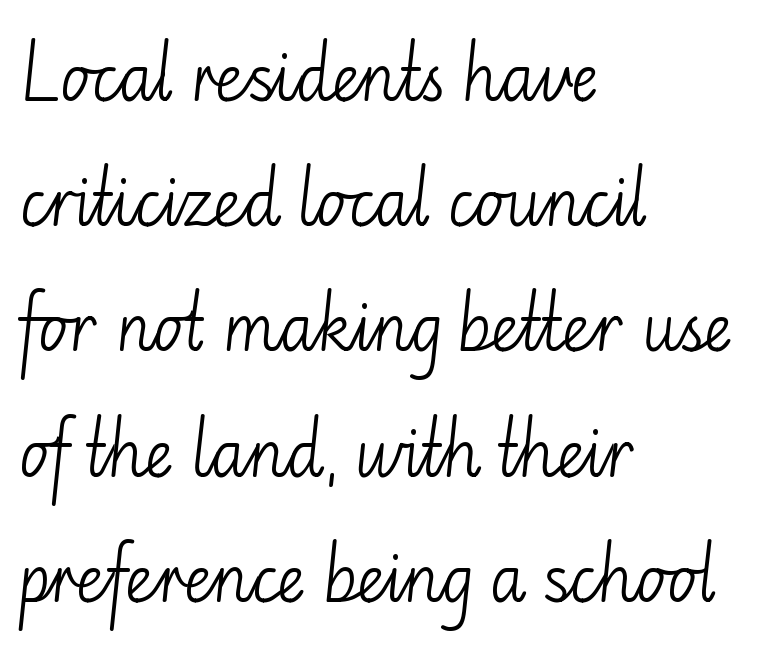
These lines stand farther apart than default settings would place them. Words float on clear page, feet unadorned. The type family on display is of the sans-serif kind. Which margin do the lines hug? The left one — the right edge is uneven. How are the letters spaced? Ordinarily, with no added tracking. Is this a fixed-width face? No — the glyphs have proportional, varying widths.
